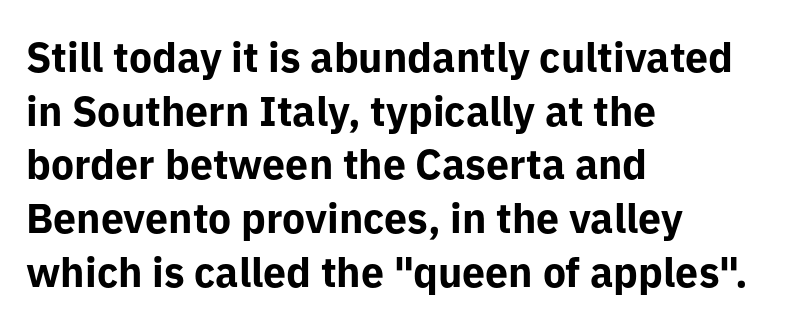
The image shows 41 px bold sans-serif type, upright; set left-aligned, normal line spacing (1.31x), normal letter spacing, not underlined; low stroke contrast and a medium x-height.
